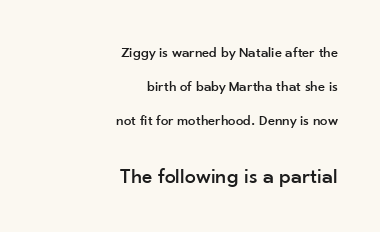
Q: Is the text italic (slanted)? A: No, it is upright.
Q: Is the text underlined? A: No.
Q: How is the paragraph aligned? A: Right-aligned.
Q: Is the spacing between letters normal or unusually wide? A: Normal.
Q: Is the spacing between lines tight, normal or loose? A: Loose.
Q: Which block of text is set in a larger size, the first (top) or the second (bottom)? A: The second (bottom) one.
